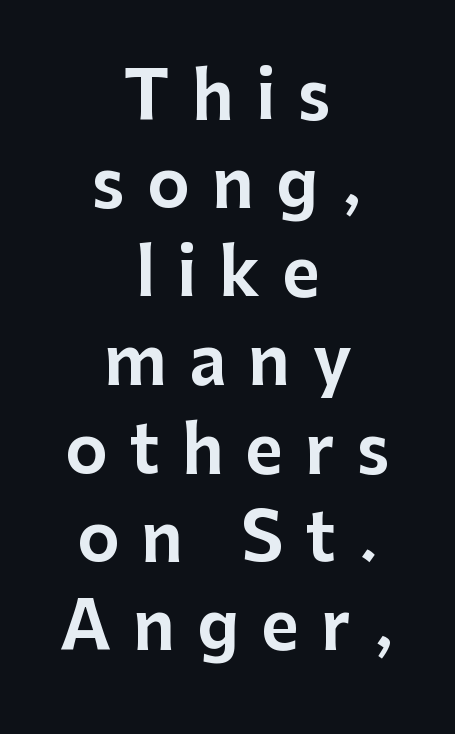
A typesetter would label this face a sans. It's the straight-up-and-down kind of type. The rows are spaced the way most documents space them. Check under the words: just untouched page. The tracking jumps out immediately: characters are airy and widely separated.
